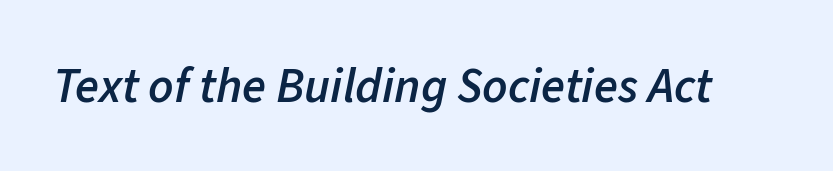
The image shows 49 px semibold type, italic (leaning right); set normal letter spacing, not underlined; low stroke contrast and a medium x-height.
